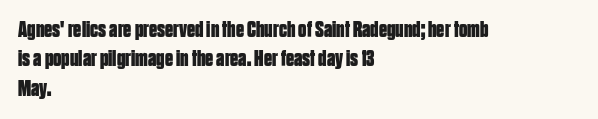
In terms of posture, this sample is upright. Whoever set this chose a conventional vertical rhythm. The space directly below the letters is spotless. A typesetter would call this zero additional tracking.
